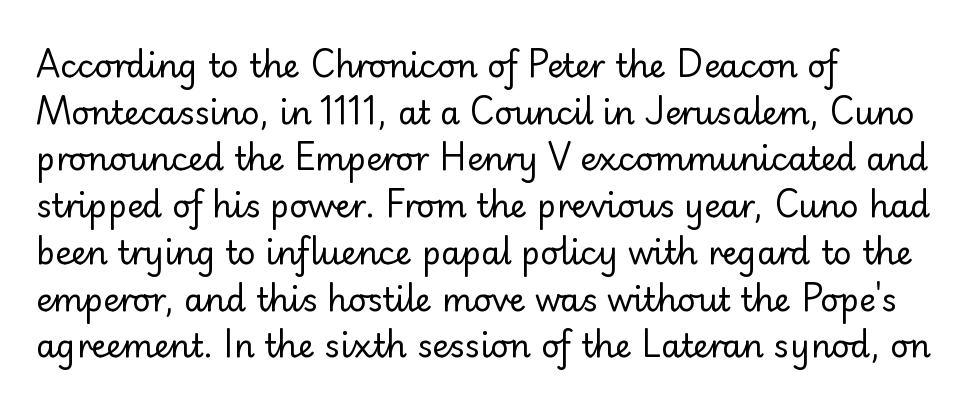
The image shows 32 px regular-weight sans-serif type, upright; set left-aligned, normal line spacing (1.46x), normal letter spacing, not underlined; low stroke contrast and a small x-height.
